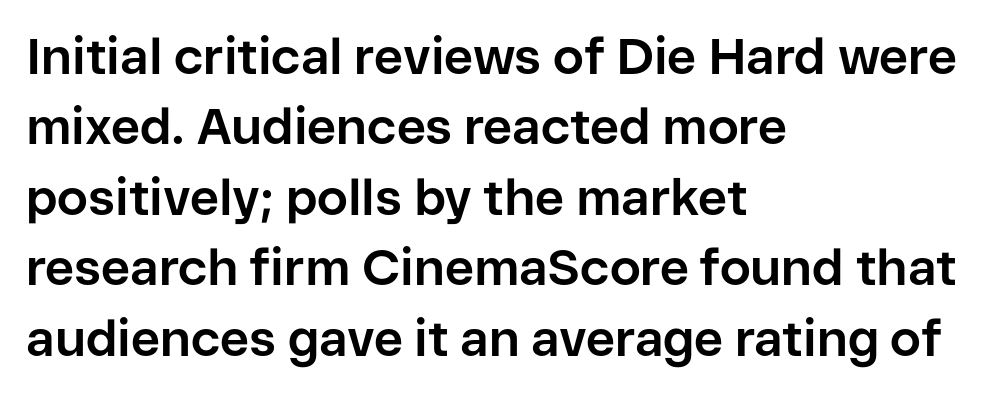
The image shows 50 px bold sans-serif type, upright; set left-aligned, normal line spacing (1.41x), normal letter spacing, not underlined; low stroke contrast and a medium x-height.
